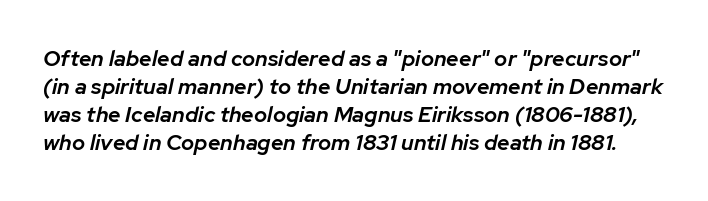
Q: Is the text bold? A: Semi-bold.
Q: Is the text italic (slanted)? A: Yes, it leans right by about 12 degrees.
Q: Is the text underlined? A: No.
Q: Is the spacing between letters normal or unusually wide? A: Normal.
Q: Is the spacing between lines tight, normal or loose? A: Normal.
